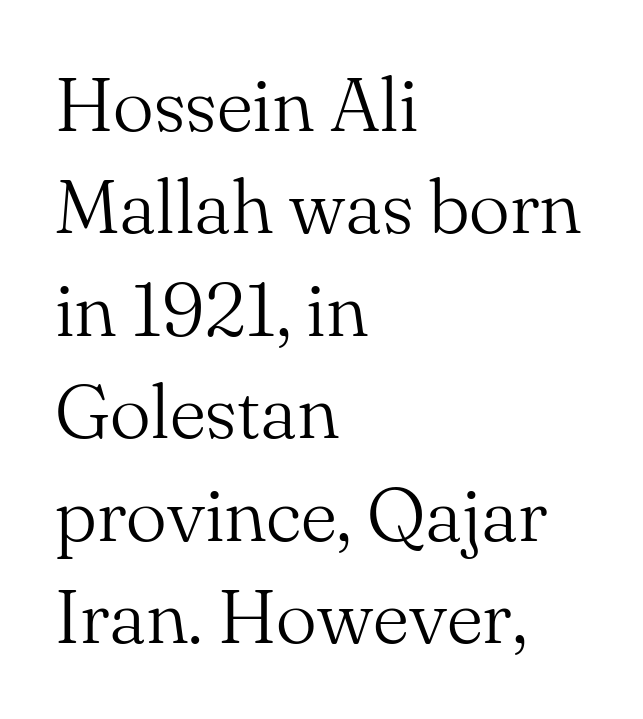
{"serif": "yes", "italic": "no", "bold": "no", "weight": "light", "width": "normal", "stroke_contrast": "medium", "x_height": "small", "monospaced": "no", "underline": "no", "align": "left", "line_spacing": "normal", "line_spacing_ratio": 1.33, "letter_spacing": "normal", "letter_spacing_em": 0.0, "glyph_px": 77}
